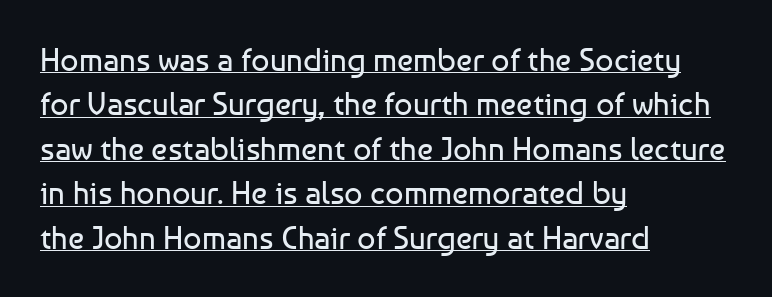
The image shows 32 px regular-weight sans-serif type, upright; set left-aligned, normal line spacing (1.39x), normal letter spacing, underlined; low stroke contrast and a medium x-height.
